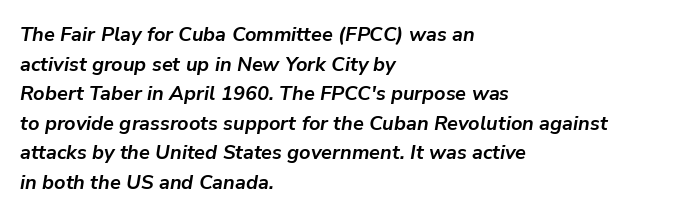
{"italic": "yes", "lean": "right", "slant_degrees": 9, "bold": "yes", "underline": "no", "align": "left", "line_spacing": "normal", "line_spacing_ratio": 1.48, "letter_spacing": "normal", "letter_spacing_em": 0.0, "glyph_px": 20}
